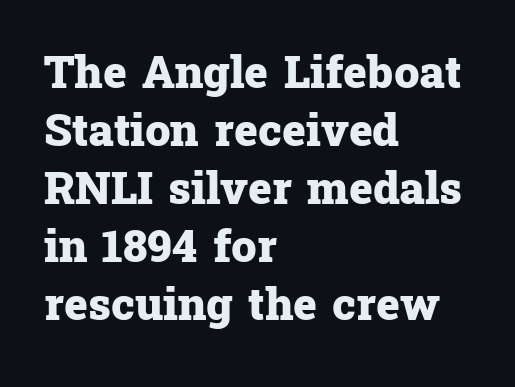
Q: Is the text bold? A: Yes.
Q: Is the text italic (slanted)? A: No, it is upright.
Q: Is the typeface a serif or a sans-serif typeface? A: Serif.
Q: Is the text underlined? A: No.
Q: How is the paragraph aligned? A: Left-aligned.
Q: Is the spacing between letters normal or unusually wide? A: Normal.
Q: Is the spacing between lines tight, normal or loose? A: Normal.
Q: Width (condensed, normal, or wide)? A: Normal.
Q: Stroke contrast? A: Low.
Q: x-height? A: Medium.
Q: Monospaced? A: No.
